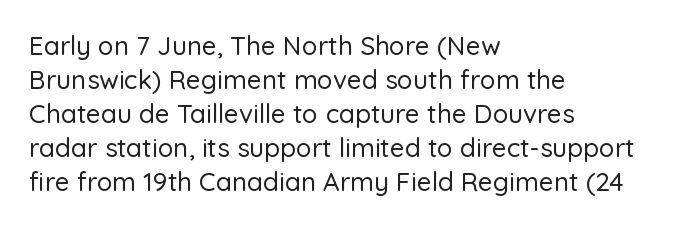
{"italic": "no", "underline": "no", "align": "left", "line_spacing": "normal", "line_spacing_ratio": 1.31, "letter_spacing": "normal", "letter_spacing_em": 0.0, "glyph_px": 26}
